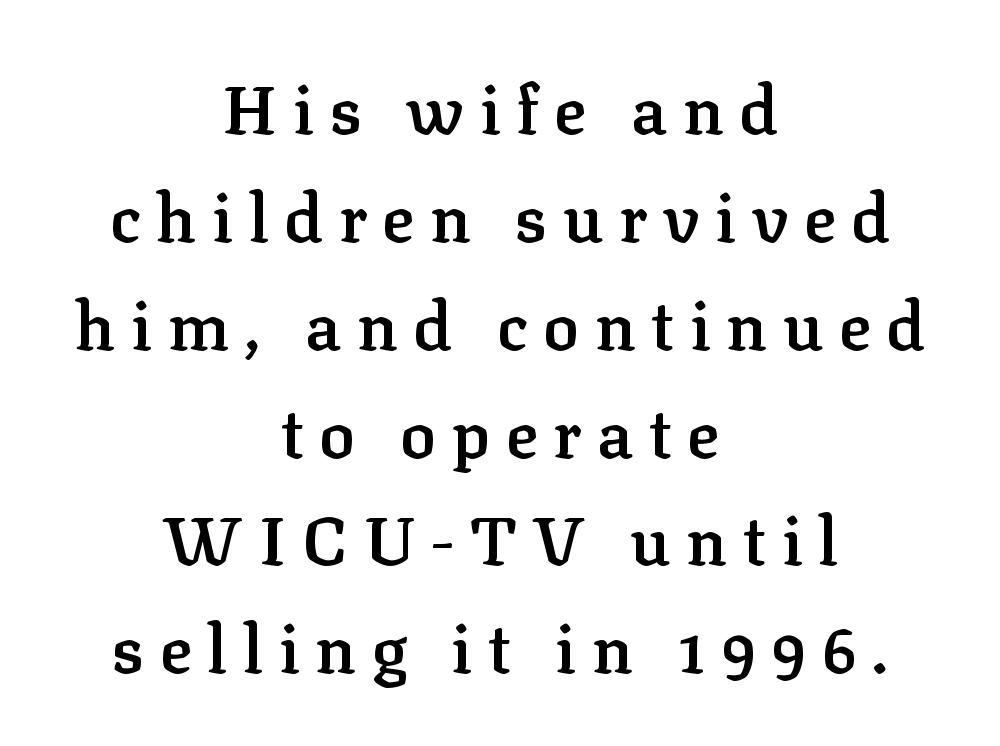
The image shows 67 px semibold serif type, upright; set centered, normal line spacing (1.61x), unusually wide letter spacing (+0.23 em), not underlined; low stroke contrast and a medium x-height.
